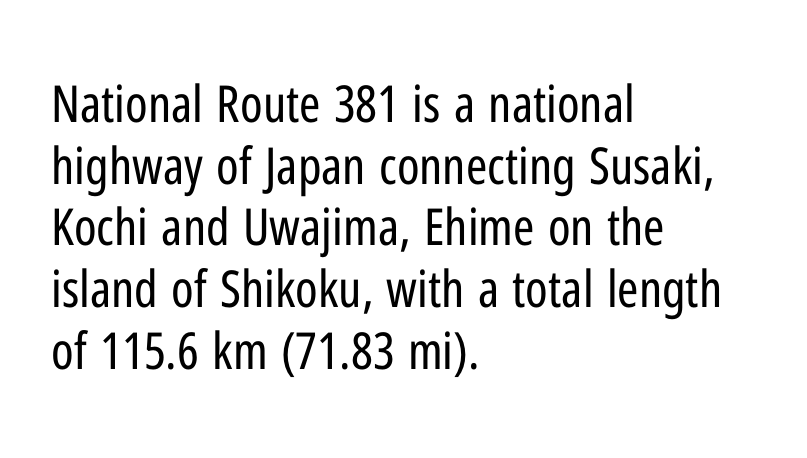
Q: Is the text bold? A: No.
Q: Is the text italic (slanted)? A: No, it is upright.
Q: Is the typeface a serif or a sans-serif typeface? A: Sans-serif.
Q: Is the text underlined? A: No.
Q: How is the paragraph aligned? A: Left-aligned.
Q: Is the spacing between letters normal or unusually wide? A: Normal.
Q: Width (condensed, normal, or wide)? A: Condensed.
Q: Stroke contrast? A: Low.
Q: x-height? A: Medium.
Q: Monospaced? A: No.
